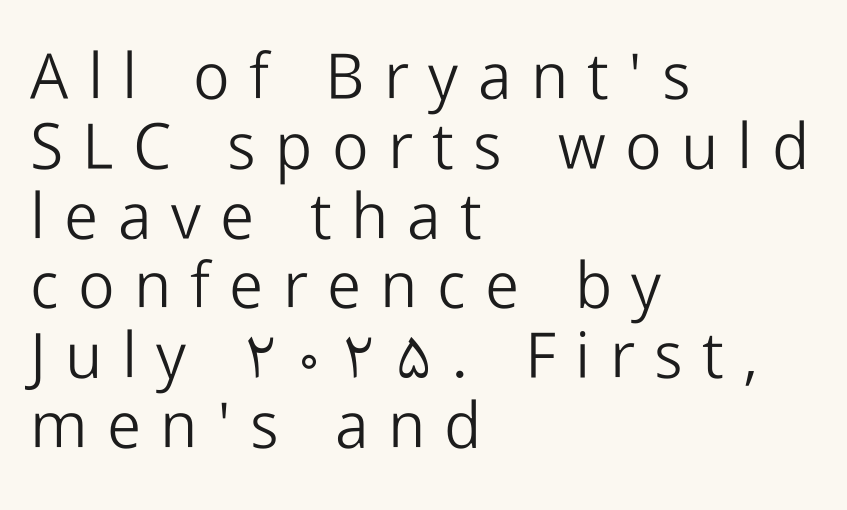
The image shows 64 px light sans-serif type, upright; set left-aligned, tight line spacing (1.09x), unusually wide letter spacing (+0.3 em), not underlined; low stroke contrast and a medium x-height.
